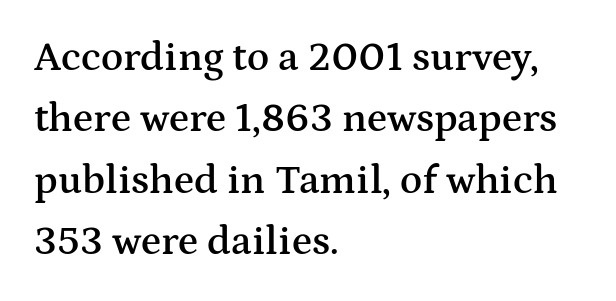
Q: Is the text bold? A: Semi-bold.
Q: Is the text italic (slanted)? A: No, it is upright.
Q: Is the typeface a serif or a sans-serif typeface? A: Serif.
Q: Is the text underlined? A: No.
Q: How is the paragraph aligned? A: Left-aligned.
Q: Is the spacing between letters normal or unusually wide? A: Normal.
Q: Is the spacing between lines tight, normal or loose? A: Normal.
Q: Width (condensed, normal, or wide)? A: Wide.
Q: Stroke contrast? A: Medium.
Q: x-height? A: Medium.
Q: Monospaced? A: No.
